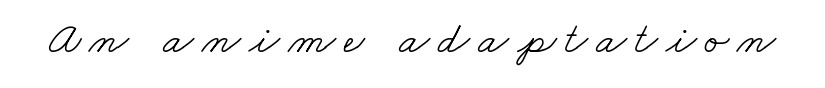
Letters rest on an invisible, unmarked baseline. Stroke mass is kept to a normal reading level or below. The passage shown is typed in a proportional face where columns would drift. Regarding serifs, this sample has them.
